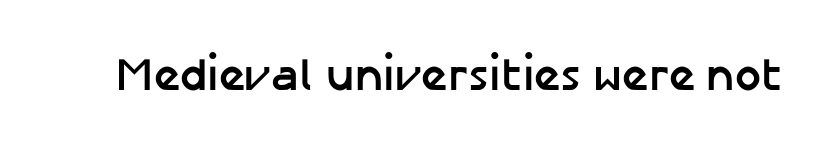
The image shows 46 px semibold sans-serif type, upright; set normal letter spacing, not underlined; low stroke contrast and a medium x-height.
